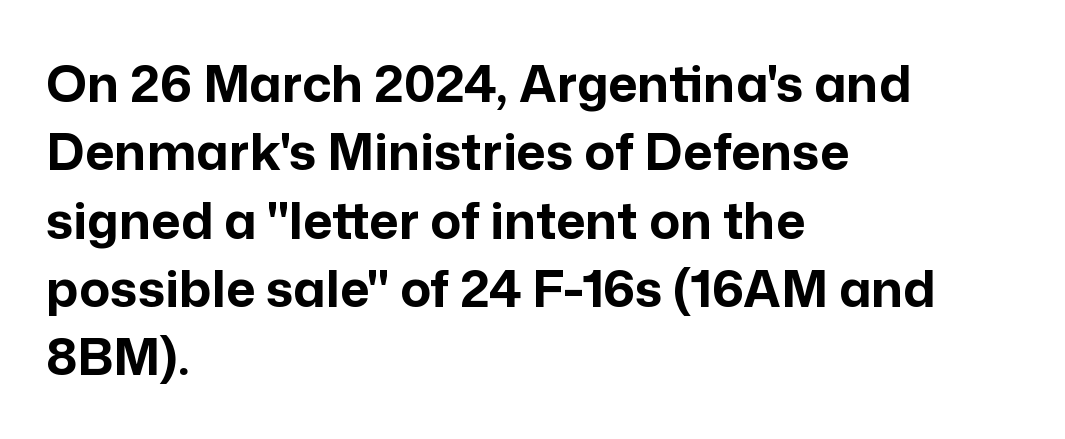
Characters follow at the spacing the type designer built in. Look at the stroke-to-counter ratio: heavy, a bold. A typesetter would call this leading conventional body-copy spacing. The space beneath each line is pristine and unruled.
